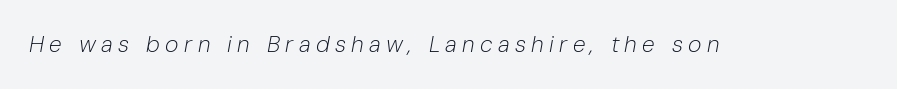
{"italic": "yes", "lean": "right", "slant_degrees": 10, "bold": "no", "underline": "no", "letter_spacing": "wide", "letter_spacing_em": 0.23, "glyph_px": 23}
